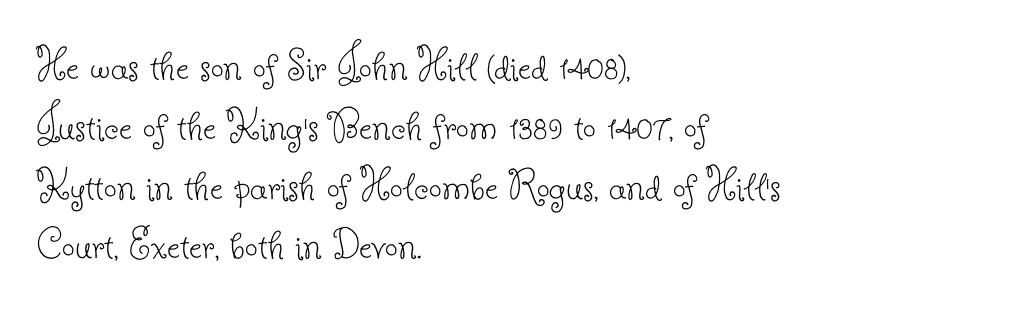
The image shows 46 px thin serif type, upright; set left-aligned, normal line spacing (1.3x), normal letter spacing, not underlined; low stroke contrast and a small x-height.
